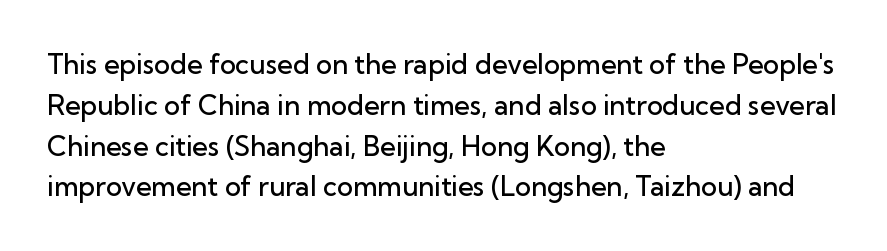
Compared with a centered layout, this one pins lines to the left instead. Compared with typical paragraphs, the rows here are spaced about the same. You can tell it's not italic because the verticals are truly vertical. Bare-footed words on every line. A fair bit of extra ink — the face is semibold, not bold.
